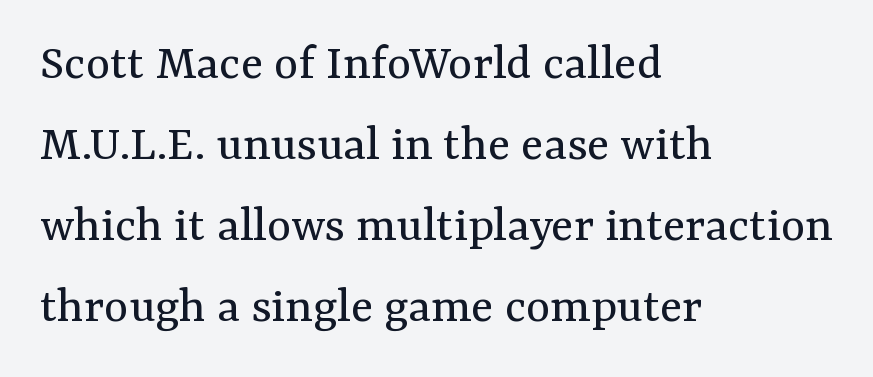
The image shows 52 px regular-weight serif type, upright; set left-aligned, normal line spacing (1.56x), normal letter spacing, not underlined; medium stroke contrast and a medium x-height.
